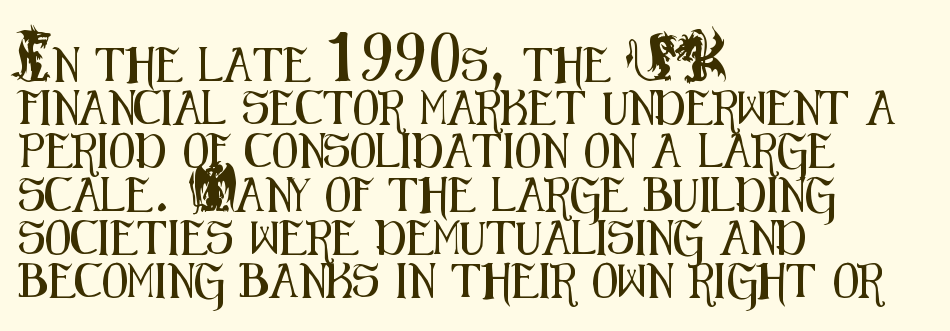
{"serif": "no", "italic": "no", "width": "condensed", "stroke_contrast": "medium", "x_height": "small", "monospaced": "no", "underline": "no", "align": "left", "line_spacing": "normal", "line_spacing_ratio": 1.27, "letter_spacing": "normal", "letter_spacing_em": 0.0, "glyph_px": 34}
